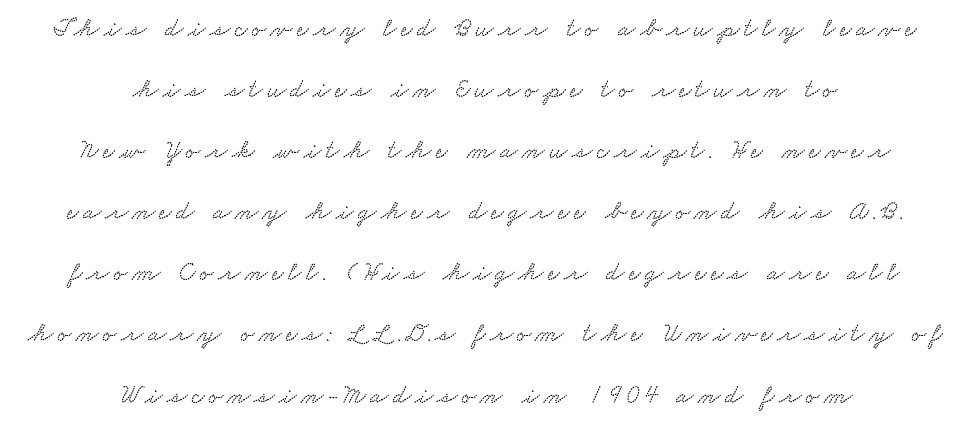
The image shows 26 px text type; set centered, loose line spacing (2.35x), not underlined.
